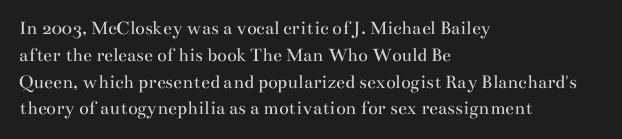
Unlike italic type, these characters show no tilt at all. Honestly, there is no underline to notice here at all. The ragged edge is on the right, which tells us the setting is flush left. Tracking here is standard; glyphs follow each other at the usual distance.
